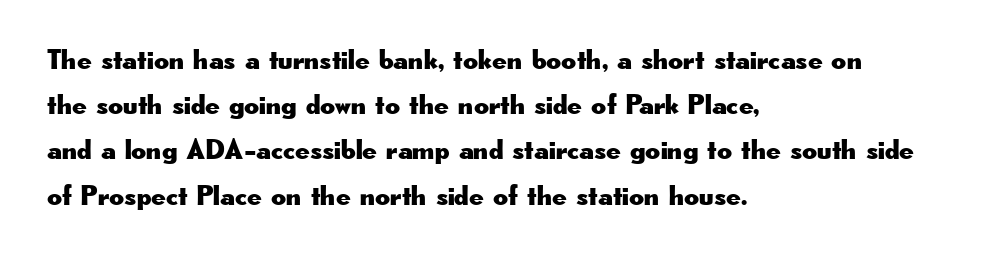
Honestly, there is no underline to notice here at all. These lines are composed in type without serifs. The typography opts for an upright posture over an oblique one. Do the characters align in a grid? No, the font is proportional.
